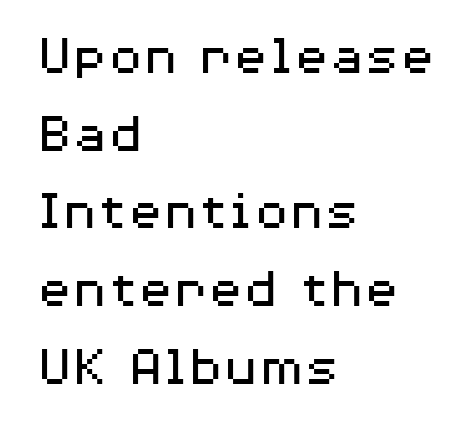
Font category for this specimen: sans-serif. The designer left line spacing at the default. Visually the block forms a straight wall on the left and a jagged coastline on the right. In terms of posture, this sample is upright. Standard letterfit; no display-style spreading of the glyphs. Only glyphs here, with clear space below each row.
